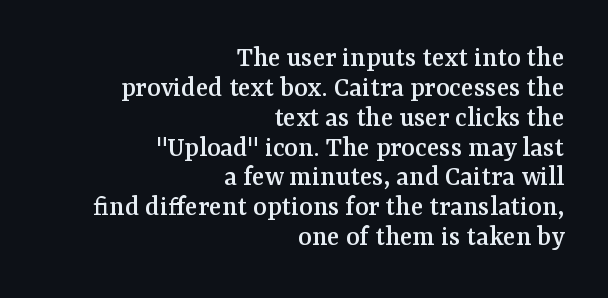
The image shows 29 px serif type, upright; set right-aligned, tight line spacing (1.03x), normal letter spacing, not underlined; medium stroke contrast and a medium x-height.
